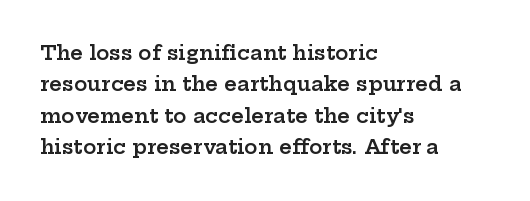
The characters look somewhat weighty, a semibold short of true bold. The passage shown is not underscored anywhere. Tall strokes in this sample are plumb rather than angled. Observe the ordinary spacing: letters are neighbours, not strangers.
